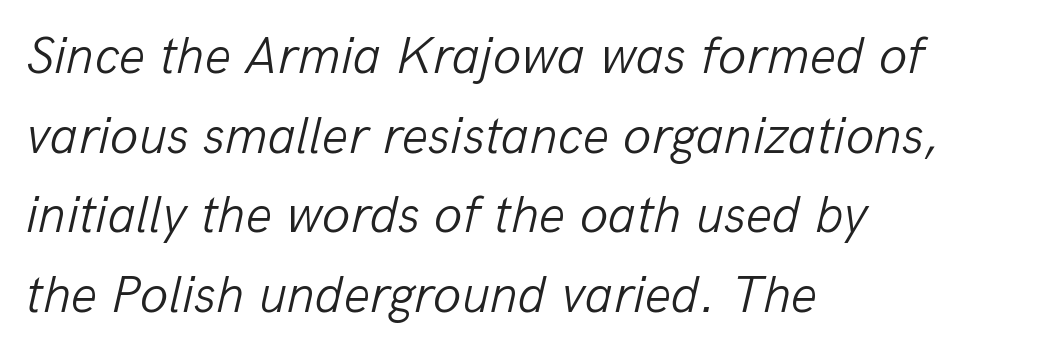
The font is comparable to plain body text, perhaps lighter. Proportional: the letters do not fall into vertical columns. The line-height multiplier appears to be the usual default. There's an unmistakable incline to the writing here.
